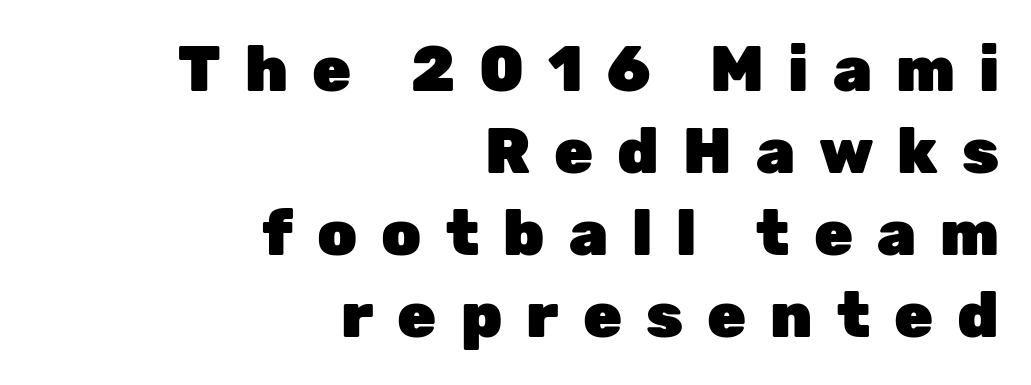
The image shows 63 px heavy sans-serif type, upright; set right-aligned, normal line spacing (1.3x), unusually wide letter spacing (+0.38 em), not underlined; low stroke contrast and a medium x-height.
